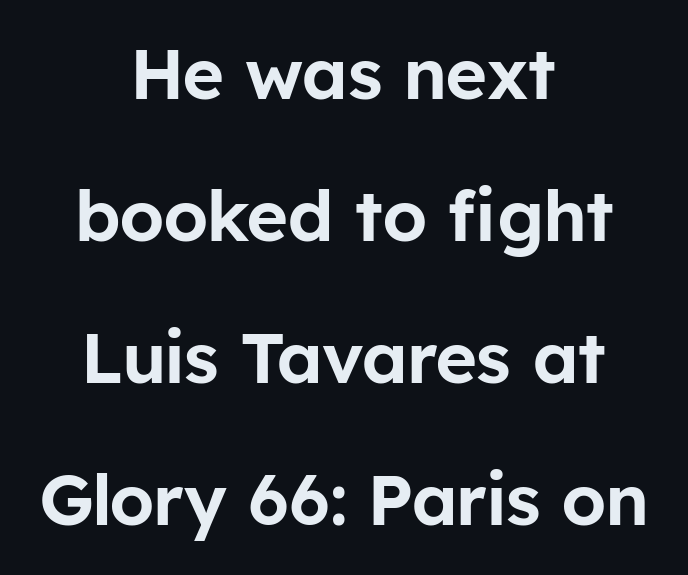
The letters advance in unequal steps, a hallmark of proportional type. Which margin do the lines hug? Neither — every line sits in the middle. Anything drawn beneath the words? Only blank space. The lines are spread far apart with generous leading. Spacing between characters is what you'd get straight out of the box. Grotesque or geometric, the face here clearly has no serifs.
